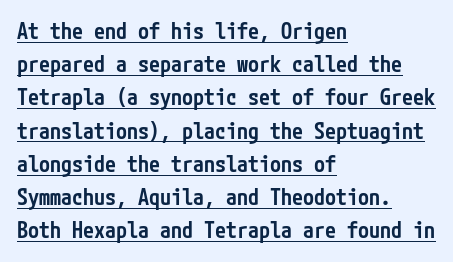
A baseline rule has been typeset under these characters. The letters stand upright; this is a roman face. The line texture is even and compact thanks to regular tracking. Normally led — the rows are evenly, conventionally spaced.
